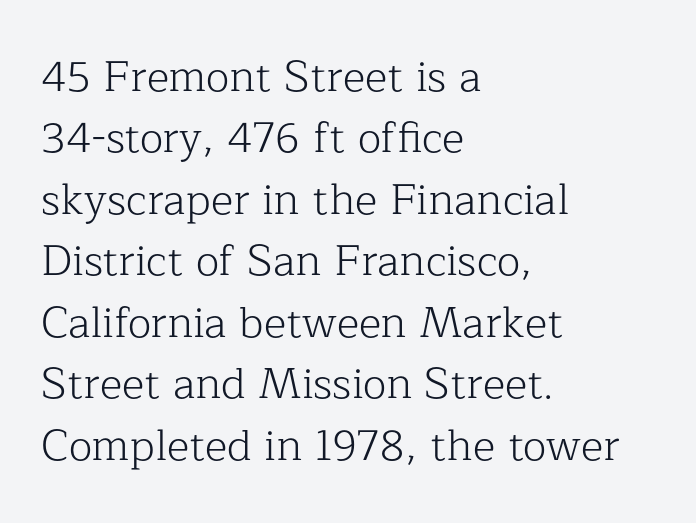
Q: Is the text bold? A: No.
Q: Is the text italic (slanted)? A: No, it is upright.
Q: Is the typeface a serif or a sans-serif typeface? A: Serif.
Q: Is the text underlined? A: No.
Q: How is the paragraph aligned? A: Left-aligned.
Q: Is the spacing between letters normal or unusually wide? A: Normal.
Q: Is the spacing between lines tight, normal or loose? A: Normal.
Q: Width (condensed, normal, or wide)? A: Normal.
Q: Stroke contrast? A: Low.
Q: x-height? A: Medium.
Q: Monospaced? A: No.
